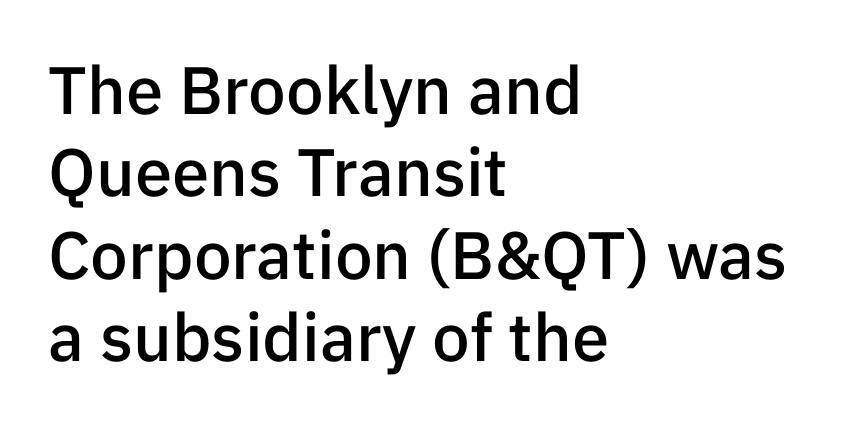
The line texture is even and compact thanks to regular tracking. Think of a printed novel: that variable character pitch is what you see here. The string is rendered with underlining switched off. The ragged edge is on the right, which tells us the setting is flush left. Firm but not heavy-handed strokes: this text is semibold.
